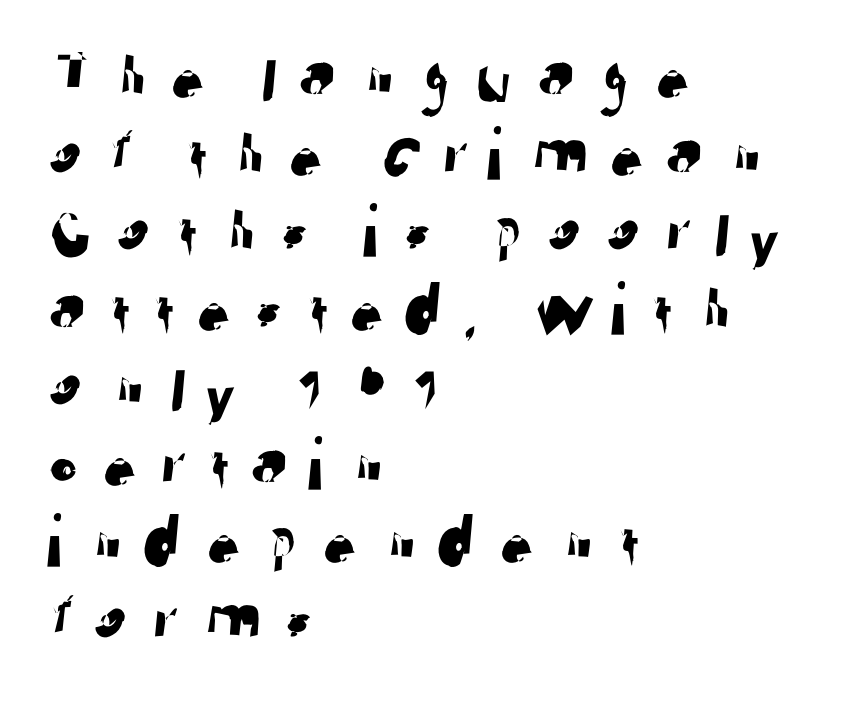
Tightly led — the rows are bunched. A sans-serif font was chosen for this passage. Letter spacing: wide. Here the designer chose a conventional face with non-uniform glyph widths. These lines stack with their left ends in a neat column.
